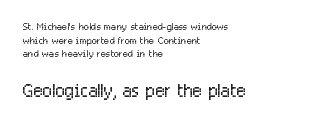
The image shows 25 px text type, upright; set left-aligned, tight line spacing (0.97x), normal letter spacing, not underlined; the second (bottom) block is 1.79x larger.
